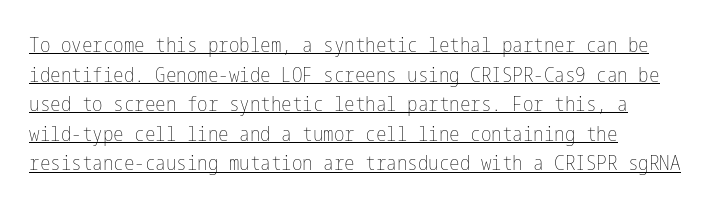
{"italic": "no", "bold": "no", "underline": "yes", "align": "left", "line_spacing": "normal", "line_spacing_ratio": 1.41, "letter_spacing": "normal", "letter_spacing_em": 0.0, "glyph_px": 21}
